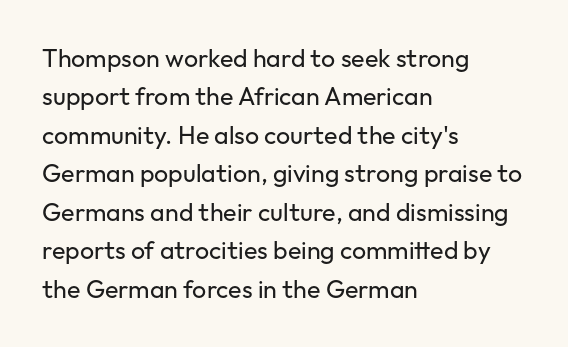
The image shows 25 px text type, upright; set left-aligned, normal line spacing (1.54x), normal letter spacing, not underlined.
